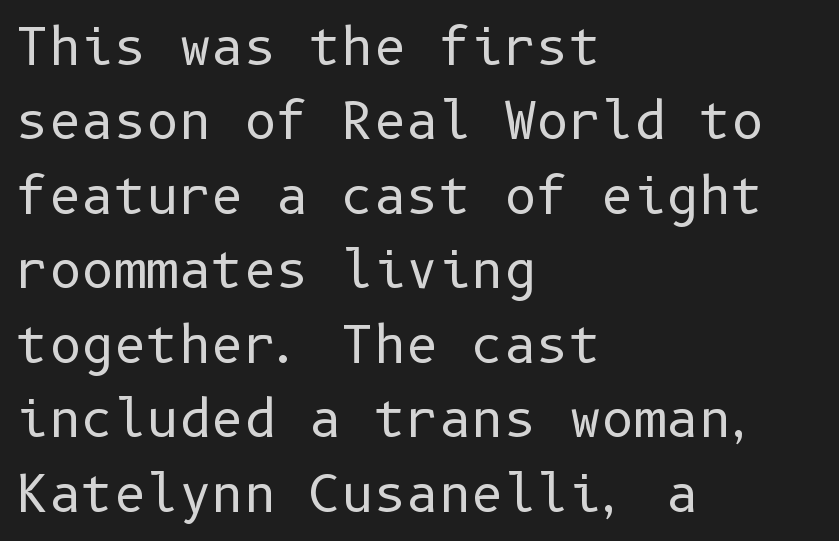
{"serif": "no", "italic": "no", "bold": "no", "weight": "regular", "width": "normal", "stroke_contrast": "low", "x_height": "medium", "underline": "no", "align": "left", "line_spacing": "normal", "line_spacing_ratio": 1.49, "letter_spacing": "normal", "letter_spacing_em": 0.0, "glyph_px": 50}
